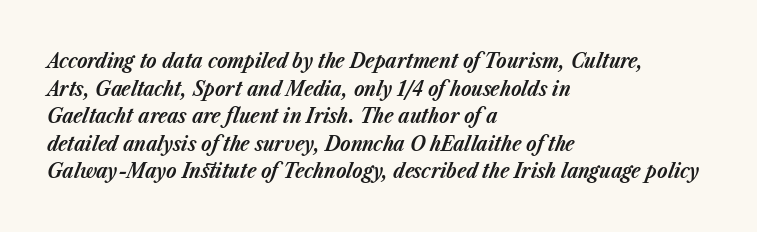
Q: Is the text bold? A: Yes.
Q: Is the text italic (slanted)? A: Yes, it leans right by about 23 degrees.
Q: Is the text underlined? A: No.
Q: How is the paragraph aligned? A: Left-aligned.
Q: Is the spacing between letters normal or unusually wide? A: Normal.
Q: Is the spacing between lines tight, normal or loose? A: Normal.
